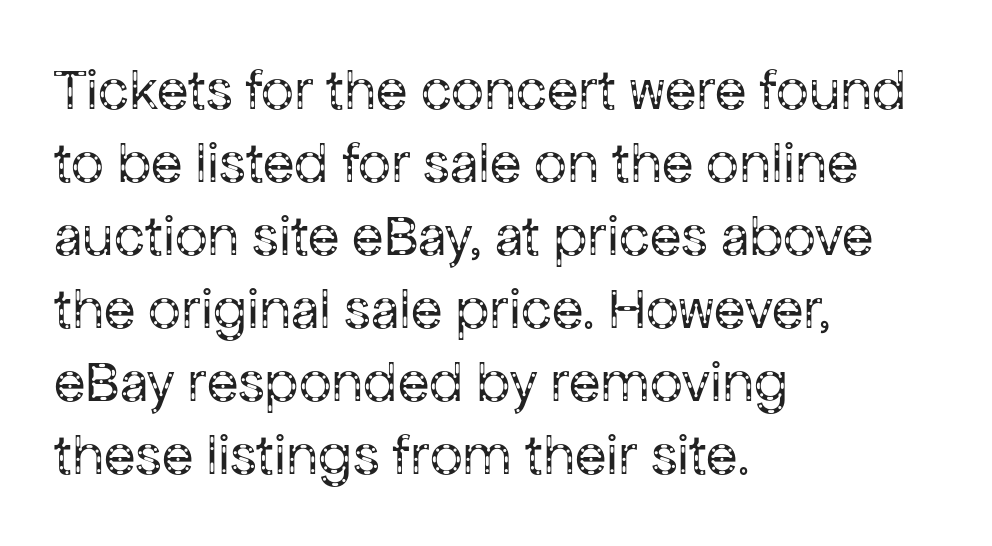
Q: Is the text bold? A: No.
Q: Is the text italic (slanted)? A: No, it is upright.
Q: Is the typeface a serif or a sans-serif typeface? A: Sans-serif.
Q: Is the text underlined? A: No.
Q: How is the paragraph aligned? A: Left-aligned.
Q: Is the spacing between letters normal or unusually wide? A: Normal.
Q: Is the spacing between lines tight, normal or loose? A: Normal.
Q: Width (condensed, normal, or wide)? A: Normal.
Q: Stroke contrast? A: Low.
Q: x-height? A: Medium.
Q: Monospaced? A: No.
